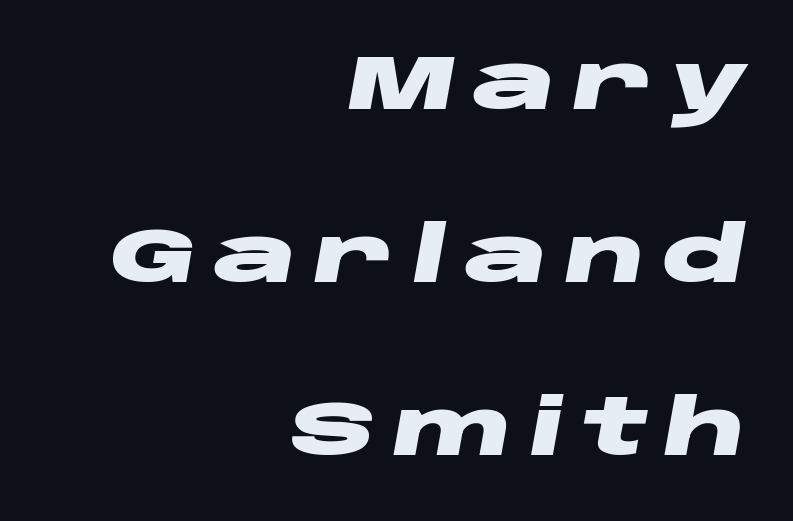
{"italic": "yes", "lean": "right", "slant_degrees": 10, "bold": "yes", "weight": "heavy", "width": "wide", "stroke_contrast": "low", "x_height": "large", "monospaced": "no", "underline": "no", "align": "right", "line_spacing": "loose", "line_spacing_ratio": 2.22, "letter_spacing": "wide", "letter_spacing_em": 0.2, "glyph_px": 78}
